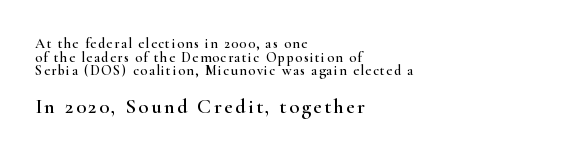
The image shows 21 px text type, upright; set left-aligned, tight line spacing (0.98x), not underlined; the second (bottom) block is 1.5x larger.
